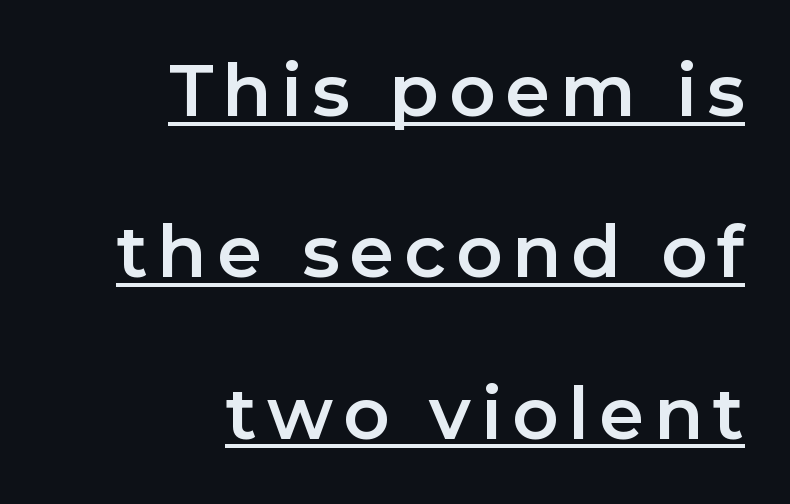
This sample has the flowing, uneven cadence of proportional lettering. The glyphs are accompanied by a horizontal stroke just below them. Quick note: interline space is abundant. The ragged edge is on the left, which tells us the setting is flush right. Nope, no serifs anywhere on these letters.
